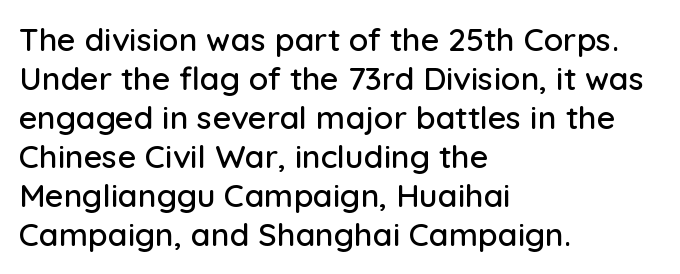
Q: Is the text italic (slanted)? A: No, it is upright.
Q: Is the typeface a serif or a sans-serif typeface? A: Sans-serif.
Q: Is the text underlined? A: No.
Q: How is the paragraph aligned? A: Left-aligned.
Q: Is the spacing between letters normal or unusually wide? A: Normal.
Q: Width (condensed, normal, or wide)? A: Normal.
Q: Stroke contrast? A: Low.
Q: x-height? A: Medium.
Q: Monospaced? A: No.
